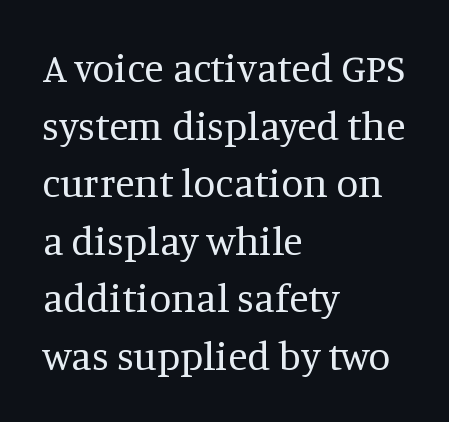
{"serif": "yes", "italic": "no", "bold": "no", "weight": "regular", "width": "normal", "stroke_contrast": "medium", "x_height": "large", "monospaced": "no", "underline": "no", "align": "left", "line_spacing": "normal", "line_spacing_ratio": 1.44, "letter_spacing": "normal", "letter_spacing_em": 0.0, "glyph_px": 40}
